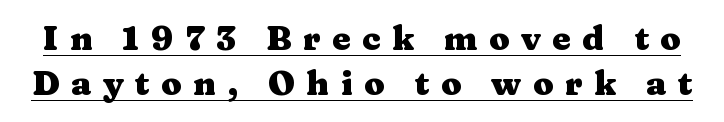
The image shows 33 px heavy, wide serif type, upright; set normal line spacing (1.37x), unusually wide letter spacing (+0.35 em), underlined; medium stroke contrast and a medium x-height.
